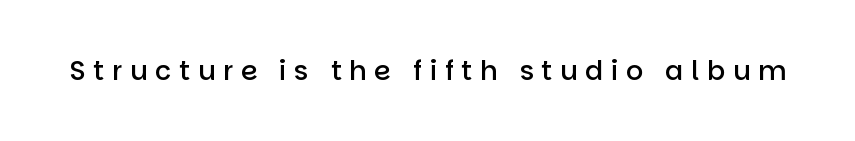
Q: Is the text bold? A: Semi-bold.
Q: Is the text italic (slanted)? A: No, it is upright.
Q: Is the text underlined? A: No.
Q: Is the spacing between letters normal or unusually wide? A: Unusually wide.
